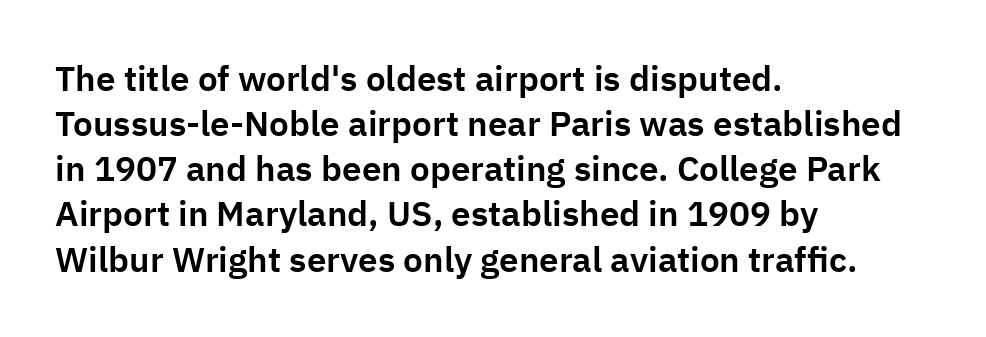
The image shows 35 px sans-serif type, upright; set left-aligned, normal line spacing (1.29x), normal letter spacing, not underlined; low stroke contrast and a medium x-height.
